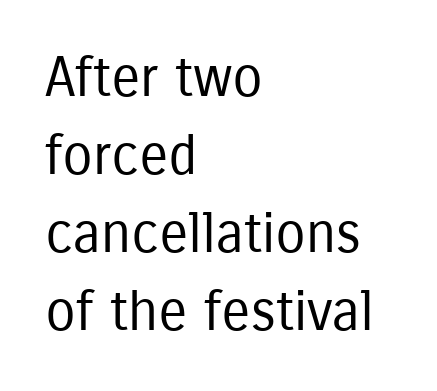
{"serif": "no", "italic": "no", "bold": "no", "weight": "regular", "width": "condensed", "stroke_contrast": "low", "x_height": "medium", "monospaced": "no", "underline": "no", "align": "left", "line_spacing": "normal", "line_spacing_ratio": 1.42, "letter_spacing": "normal", "letter_spacing_em": 0.0, "glyph_px": 55}
